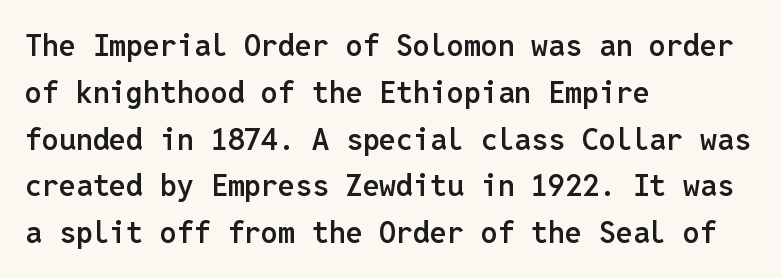
Q: Is the text bold? A: Semi-bold.
Q: Is the text italic (slanted)? A: No, it is upright.
Q: Is the typeface a serif or a sans-serif typeface? A: Sans-serif.
Q: Is the text underlined? A: No.
Q: How is the paragraph aligned? A: Left-aligned.
Q: Is the spacing between letters normal or unusually wide? A: Normal.
Q: Is the spacing between lines tight, normal or loose? A: Normal.
Q: Width (condensed, normal, or wide)? A: Normal.
Q: Stroke contrast? A: Low.
Q: x-height? A: Medium.
Q: Monospaced? A: Yes.
